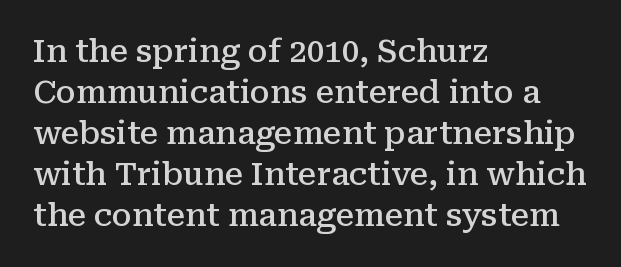
Observe the serifs anchoring each vertical stroke in this sample. It's the straight-up-and-down kind of type. Typographic density is moderately raised because the face is semibold. You could call the tracking neutral — neither tight nor loose.
